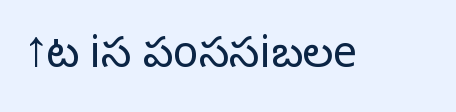
{"serif": "no", "italic": "no", "bold": "no", "weight": "light", "width": "normal", "stroke_contrast": "low", "x_height": "medium", "monospaced": "no", "underline": "no", "letter_spacing": "normal", "letter_spacing_em": 0.0, "glyph_px": 43}
